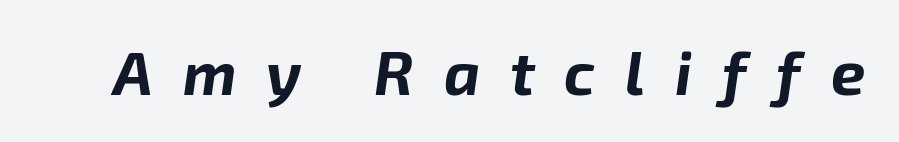
Someone cranked the tracking dial way up on this one. Does the lettering tilt? It does — this is italic. Character widths vary here, with narrow letters taking less room than wide ones. Summary of weight: heavy, a full bold. Each row of text sits above clean, open space.
